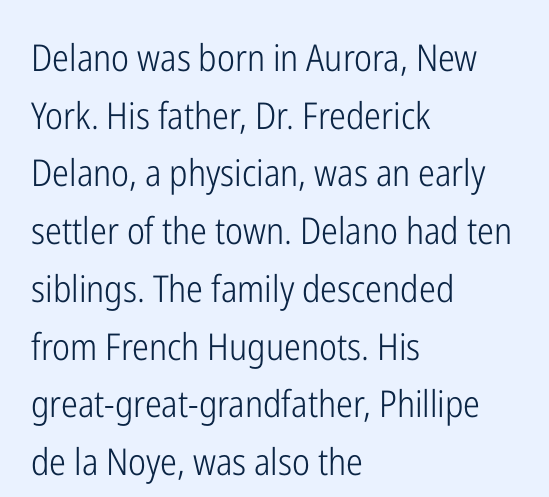
The image shows 37 px light, condensed sans-serif type, upright; set left-aligned, normal line spacing (1.56x), normal letter spacing, not underlined; low stroke contrast and a medium x-height.
